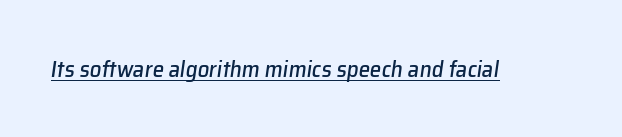
The image shows 23 px text type, italic (leaning right); set normal letter spacing, underlined.
